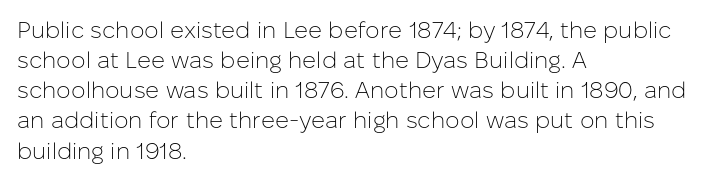
The image shows 23 px text type, upright; set left-aligned, normal line spacing (1.31x), normal letter spacing, not underlined.
